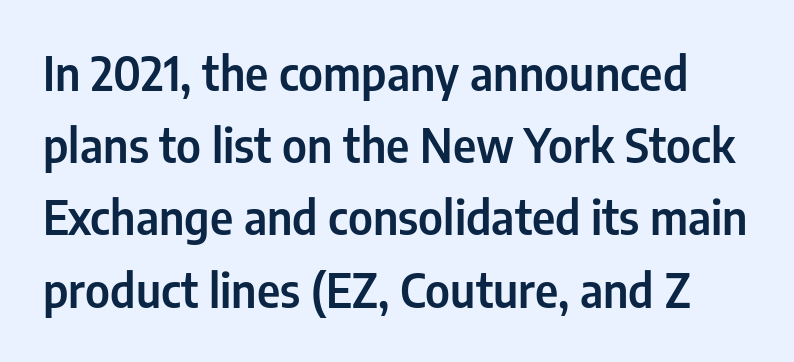
Spacing between characters is what you'd get straight out of the box. A sans-serif font was chosen for this passage. The typography opts for an upright posture over an oblique one. Each new line begins a customary step beneath the previous one. The face used here is proportionally spaced, like ordinary book or web type.
